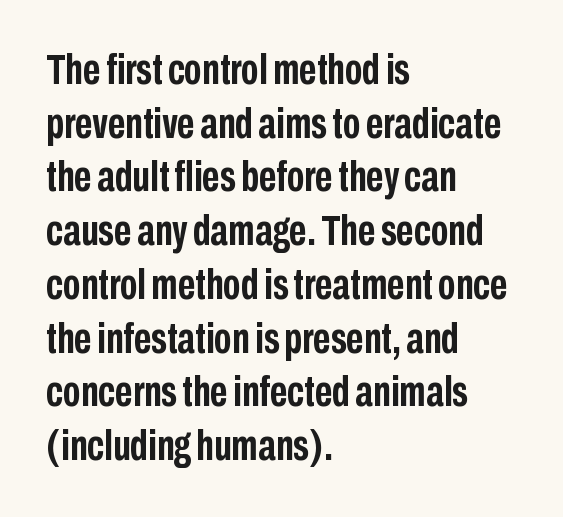
{"serif": "no", "italic": "no", "bold": "yes", "weight": "semibold", "width": "condensed", "stroke_contrast": "low", "x_height": "medium", "monospaced": "no", "underline": "no", "align": "left", "line_spacing": "normal", "line_spacing_ratio": 1.25, "letter_spacing": "normal", "letter_spacing_em": 0.0, "glyph_px": 43}
